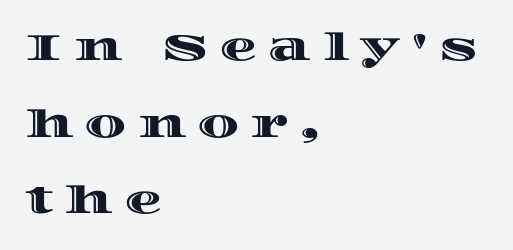
{"italic": "no", "width": "wide", "x_height": "large", "monospaced": "no", "underline": "no", "align": "left", "line_spacing": "loose", "line_spacing_ratio": 2.07, "letter_spacing": "wide", "letter_spacing_em": 0.31, "glyph_px": 37}
